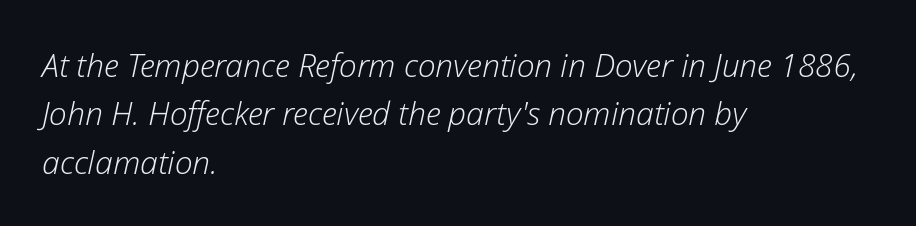
The image shows 32 px light type, italic (leaning right); set left-aligned, normal line spacing (1.51x), normal letter spacing, not underlined; low stroke contrast and a medium x-height.
